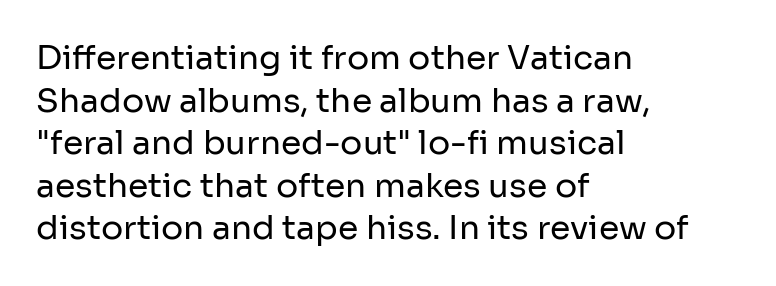
The image shows 33 px regular-weight sans-serif type, upright; set left-aligned, normal line spacing (1.29x), normal letter spacing, not underlined; low stroke contrast and a medium x-height.
